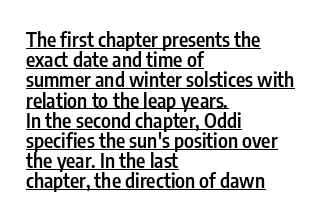
The lettering stays uniformly vertical, giving the passage a roman look. These lines keep a tight, regular rhythm from letter to letter. Very little white space separates one row of letters from the next. Stems and bowls a touch heavier than normal — semibold.
